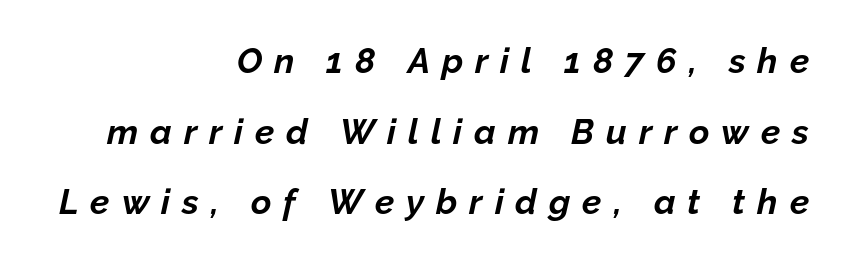
{"italic": "yes", "lean": "right", "slant_degrees": 12, "bold": "yes", "weight": "bold", "width": "normal", "stroke_contrast": "low", "x_height": "medium", "monospaced": "no", "underline": "no", "align": "right", "line_spacing": "loose", "line_spacing_ratio": 2.02, "letter_spacing": "wide", "letter_spacing_em": 0.34, "glyph_px": 35}
